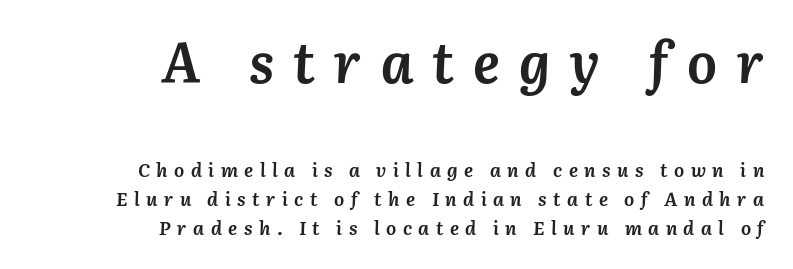
Q: Is the text bold? A: Yes.
Q: Is the text italic (slanted)? A: Yes, it leans right by about 3 degrees.
Q: Is the text underlined? A: No.
Q: How is the paragraph aligned? A: Right-aligned.
Q: Is the spacing between letters normal or unusually wide? A: Unusually wide.
Q: Is the spacing between lines tight, normal or loose? A: Normal.
Q: Which block of text is set in a larger size, the first (top) or the second (bottom)? A: The first (top) one.
Q: Width (condensed, normal, or wide)? A: Normal.
Q: Stroke contrast? A: Medium.
Q: x-height? A: Medium.
Q: Monospaced? A: No.
